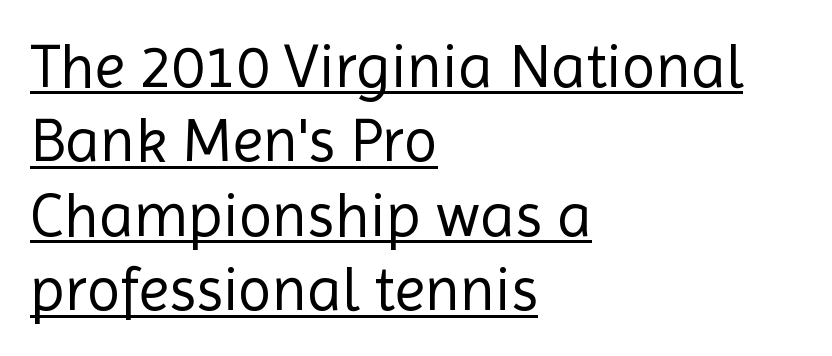
Q: Is the text bold? A: No.
Q: Is the text italic (slanted)? A: No, it is upright.
Q: Is the typeface a serif or a sans-serif typeface? A: Sans-serif.
Q: Is the text underlined? A: Yes.
Q: How is the paragraph aligned? A: Left-aligned.
Q: Is the spacing between letters normal or unusually wide? A: Normal.
Q: Width (condensed, normal, or wide)? A: Normal.
Q: x-height? A: Medium.
Q: Monospaced? A: No.
